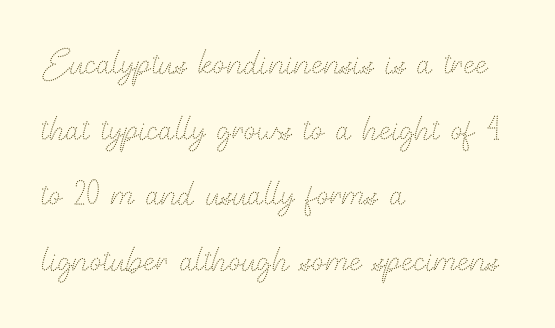
The passage shown has conventional tracking throughout. This sample has the flowing, uneven cadence of proportional lettering. Heft: none added — not bold. Quick note: underline off.
